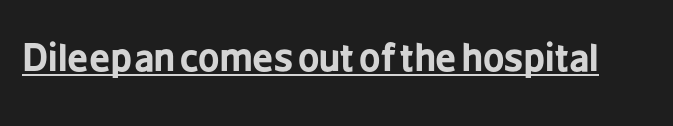
The letters carry no serifs — their stems end cleanly without finishing strokes. In terms of posture, this sample is upright. Looks like someone drew a line under every word here. Character widths vary here, with narrow letters taking less room than wide ones. The strokes are fattened all the way to bold. No extra tracking has been applied to these lines.
